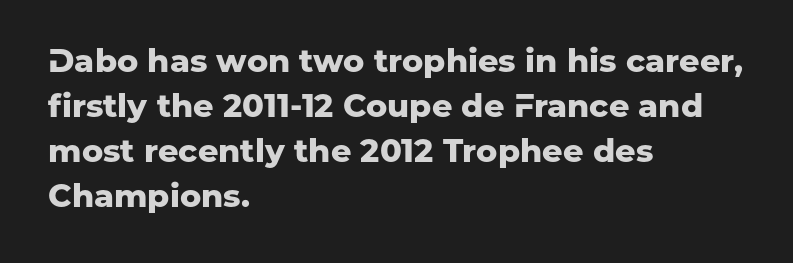
{"serif": "no", "italic": "no", "bold": "yes", "weight": "heavy", "width": "normal", "stroke_contrast": "low", "x_height": "medium", "monospaced": "no", "underline": "no", "align": "left", "line_spacing": "normal", "line_spacing_ratio": 1.41, "letter_spacing": "normal", "letter_spacing_em": 0.0, "glyph_px": 32}
